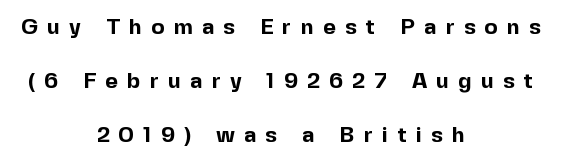
Q: Is the text bold? A: Yes.
Q: Is the text italic (slanted)? A: No, it is upright.
Q: Is the text underlined? A: No.
Q: How is the paragraph aligned? A: Centered.
Q: Is the spacing between letters normal or unusually wide? A: Unusually wide.
Q: Is the spacing between lines tight, normal or loose? A: Loose.
